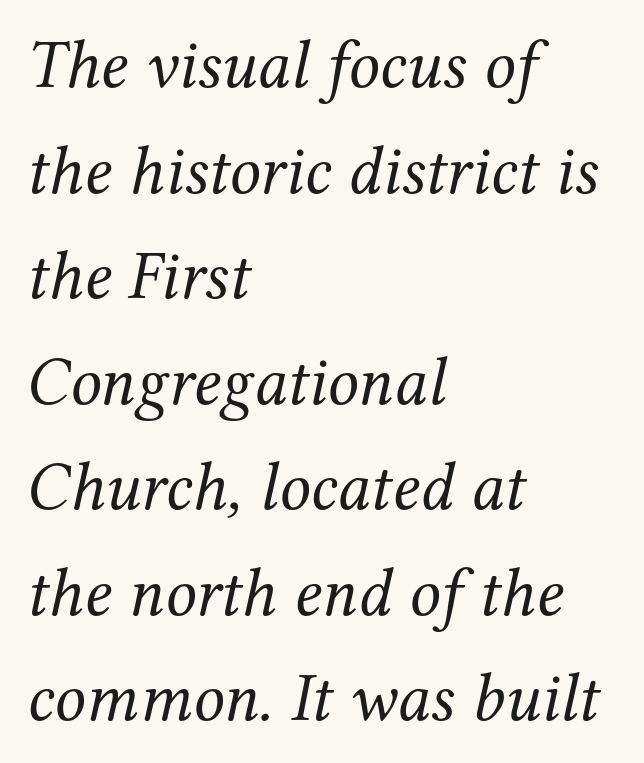
Q: Is the text bold? A: No.
Q: Is the text italic (slanted)? A: Yes, it leans right by about 12 degrees.
Q: Is the typeface a serif or a sans-serif typeface? A: Serif.
Q: Is the text underlined? A: No.
Q: How is the paragraph aligned? A: Left-aligned.
Q: Is the spacing between letters normal or unusually wide? A: Normal.
Q: Is the spacing between lines tight, normal or loose? A: Normal.
Q: Width (condensed, normal, or wide)? A: Normal.
Q: Stroke contrast? A: Medium.
Q: x-height? A: Medium.
Q: Monospaced? A: No.
